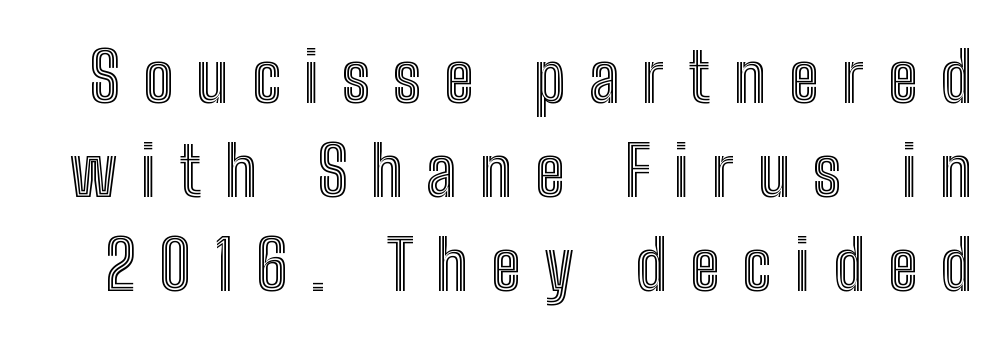
Q: Is the text italic (slanted)? A: No, it is upright.
Q: Is the text underlined? A: No.
Q: Is the spacing between letters normal or unusually wide? A: Unusually wide.
Q: Is the spacing between lines tight, normal or loose? A: Normal.
Q: Width (condensed, normal, or wide)? A: Condensed.
Q: x-height? A: Medium.
Q: Monospaced? A: No.
